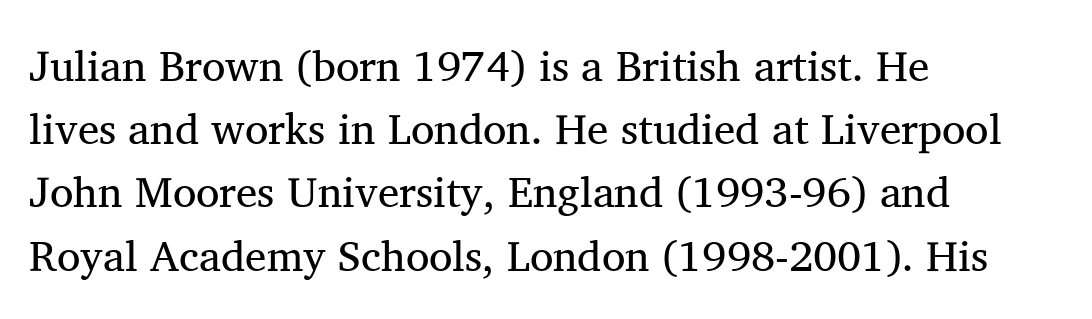
Lines of text with bare space underneath. When letters stand straight like this, we call the style roman or upright. Note: serifs present on the glyphs. The block of text has a typical density, with ordinary space between rows.
